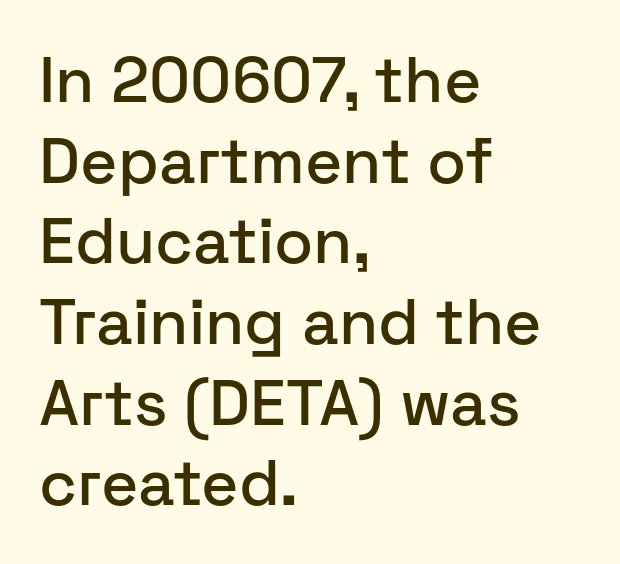
The image shows 64 px sans-serif type, upright; set left-aligned, normal line spacing (1.26x), normal letter spacing, not underlined; low stroke contrast and a medium x-height.
